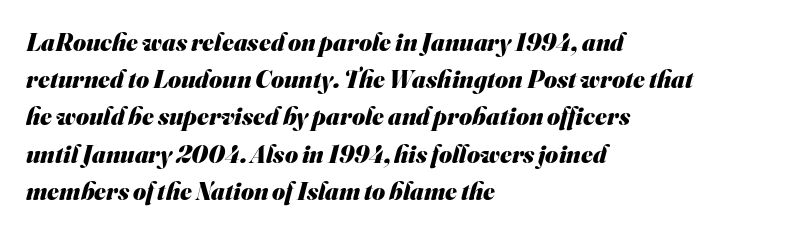
Weight: bold. Layout note: lines flush left. Summary of vertical rhythm: regular, with standard interline spacing. Plain, unruled lines of type. In terms of letterspacing, this is plain default setting.
